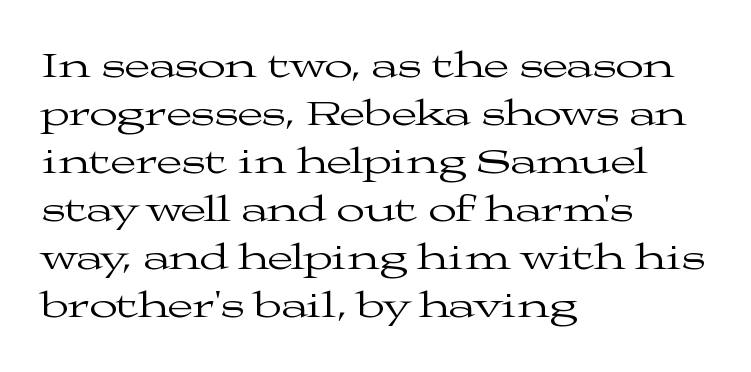
Q: Is the text bold? A: No.
Q: Is the text italic (slanted)? A: No, it is upright.
Q: Is the typeface a serif or a sans-serif typeface? A: Serif.
Q: Is the text underlined? A: No.
Q: How is the paragraph aligned? A: Left-aligned.
Q: Is the spacing between letters normal or unusually wide? A: Normal.
Q: Is the spacing between lines tight, normal or loose? A: Normal.
Q: Width (condensed, normal, or wide)? A: Wide.
Q: Stroke contrast? A: Medium.
Q: x-height? A: Medium.
Q: Monospaced? A: No.
